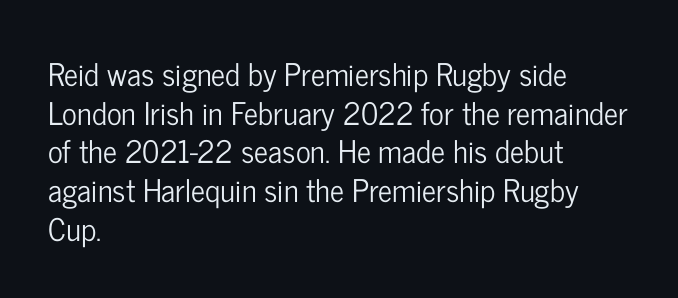
{"serif": "no", "italic": "no", "width": "condensed", "stroke_contrast": "low", "x_height": "medium", "monospaced": "no", "underline": "no", "align": "left", "line_spacing": "normal", "line_spacing_ratio": 1.25, "letter_spacing": "normal", "letter_spacing_em": 0.0, "glyph_px": 31}
